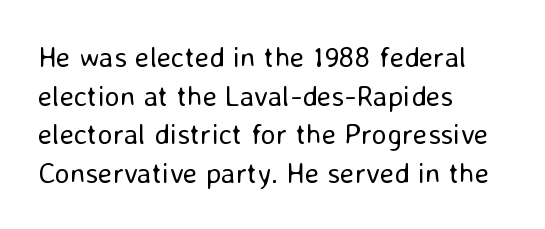
Q: Is the text bold? A: No.
Q: Is the text italic (slanted)? A: No, it is upright.
Q: Is the typeface a serif or a sans-serif typeface? A: Sans-serif.
Q: Is the text underlined? A: No.
Q: How is the paragraph aligned? A: Left-aligned.
Q: Is the spacing between letters normal or unusually wide? A: Normal.
Q: Is the spacing between lines tight, normal or loose? A: Normal.
Q: Width (condensed, normal, or wide)? A: Normal.
Q: Stroke contrast? A: Low.
Q: x-height? A: Medium.
Q: Monospaced? A: No.
